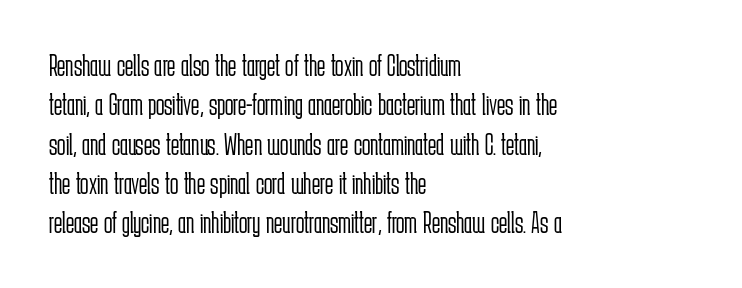
{"serif": "no", "italic": "no", "bold": "no", "weight": "light", "width": "condensed", "stroke_contrast": "low", "x_height": "medium", "monospaced": "no", "underline": "no", "align": "left", "line_spacing": "normal", "line_spacing_ratio": 1.27, "letter_spacing": "normal", "letter_spacing_em": 0.0, "glyph_px": 31}
